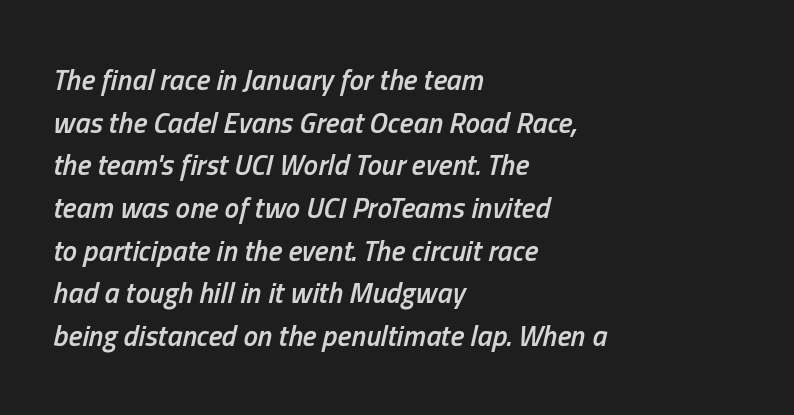
The paragraph has a hard left edge and a soft right edge. Is the type slanted? Yes — the strokes lean at a clear angle. The typesetting leans somewhat heavy: a semibold. Descender tails drop into unmarked territory. These lines are rendered in a variable-pitch font.
